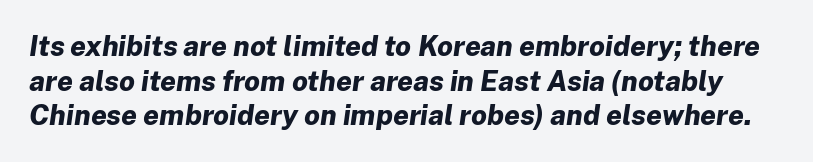
Q: Is the text bold? A: Yes.
Q: Is the text italic (slanted)? A: Yes, it leans right by about 8 degrees.
Q: Is the text underlined? A: No.
Q: Is the spacing between letters normal or unusually wide? A: Normal.
Q: Width (condensed, normal, or wide)? A: Normal.
Q: Stroke contrast? A: Low.
Q: x-height? A: Medium.
Q: Monospaced? A: No.
